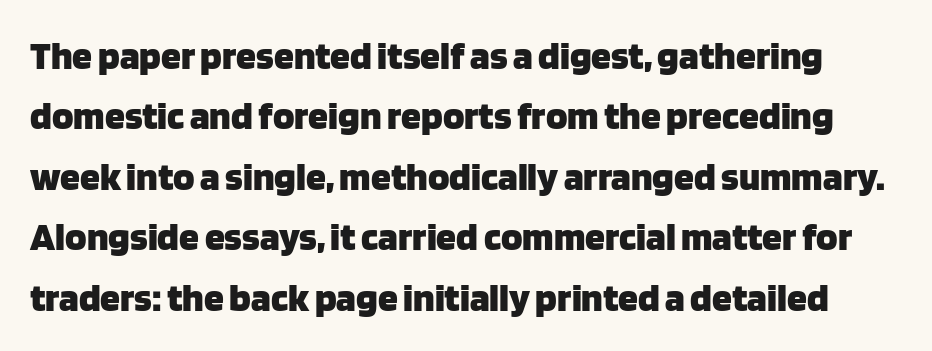
{"serif": "no", "italic": "no", "bold": "yes", "weight": "heavy", "width": "normal", "stroke_contrast": "low", "x_height": "large", "monospaced": "no", "underline": "no", "line_spacing": "normal", "line_spacing_ratio": 1.51, "letter_spacing": "normal", "letter_spacing_em": 0.0, "glyph_px": 40}
